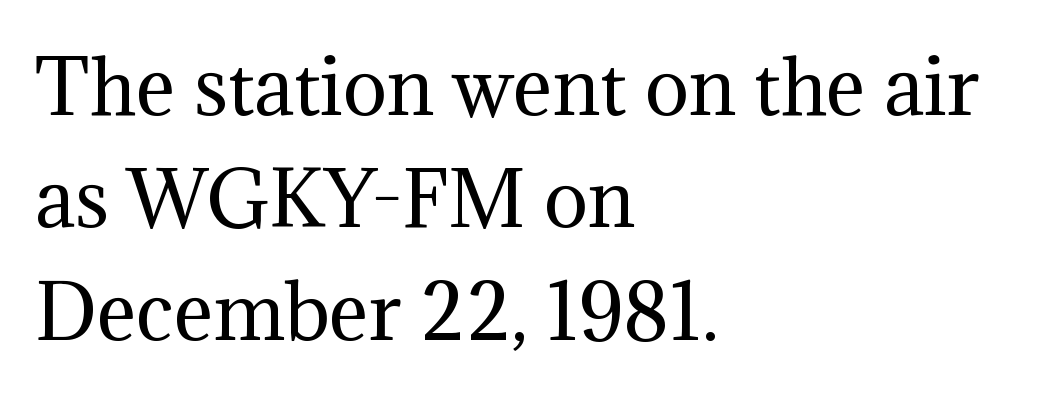
Q: Is the text bold? A: No.
Q: Is the text italic (slanted)? A: No, it is upright.
Q: Is the typeface a serif or a sans-serif typeface? A: Serif.
Q: Is the text underlined? A: No.
Q: How is the paragraph aligned? A: Left-aligned.
Q: Is the spacing between letters normal or unusually wide? A: Normal.
Q: Is the spacing between lines tight, normal or loose? A: Normal.
Q: Width (condensed, normal, or wide)? A: Normal.
Q: Stroke contrast? A: Medium.
Q: x-height? A: Medium.
Q: Monospaced? A: No.
